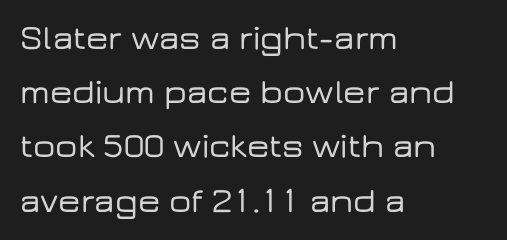
Q: Is the text italic (slanted)? A: No, it is upright.
Q: Is the typeface a serif or a sans-serif typeface? A: Sans-serif.
Q: Is the text underlined? A: No.
Q: How is the paragraph aligned? A: Left-aligned.
Q: Is the spacing between letters normal or unusually wide? A: Normal.
Q: Is the spacing between lines tight, normal or loose? A: Normal.
Q: Width (condensed, normal, or wide)? A: Wide.
Q: Stroke contrast? A: Low.
Q: x-height? A: Medium.
Q: Monospaced? A: No.
